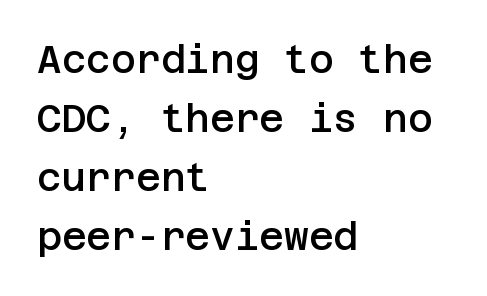
Rule under the text: the space is simply empty. Interline gaps are of average width in this sample. The type family on display is of the sans-serif kind. It's the straight-up-and-down kind of type.
